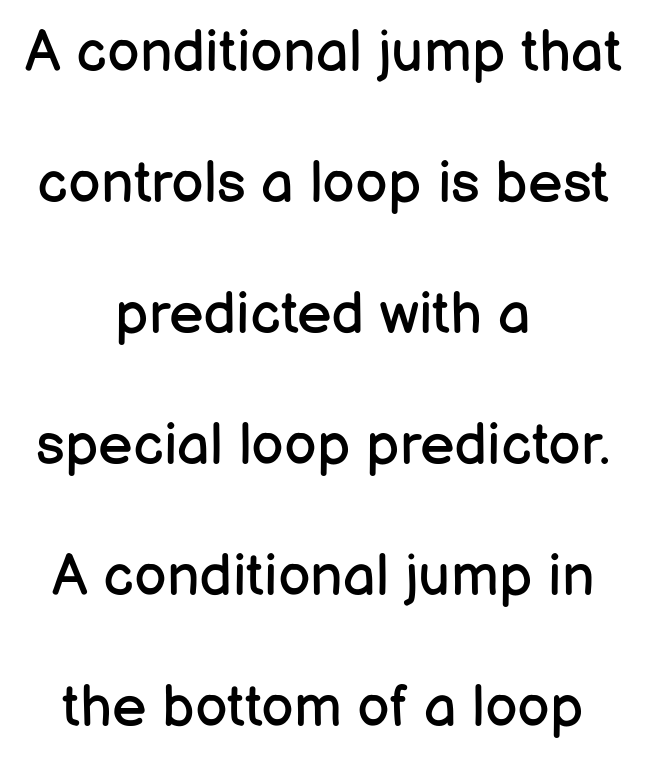
Q: Is the text bold? A: No.
Q: Is the text italic (slanted)? A: No, it is upright.
Q: Is the typeface a serif or a sans-serif typeface? A: Sans-serif.
Q: Is the text underlined? A: No.
Q: How is the paragraph aligned? A: Centered.
Q: Is the spacing between letters normal or unusually wide? A: Normal.
Q: Is the spacing between lines tight, normal or loose? A: Loose.
Q: Width (condensed, normal, or wide)? A: Normal.
Q: Stroke contrast? A: Low.
Q: x-height? A: Medium.
Q: Monospaced? A: No.
